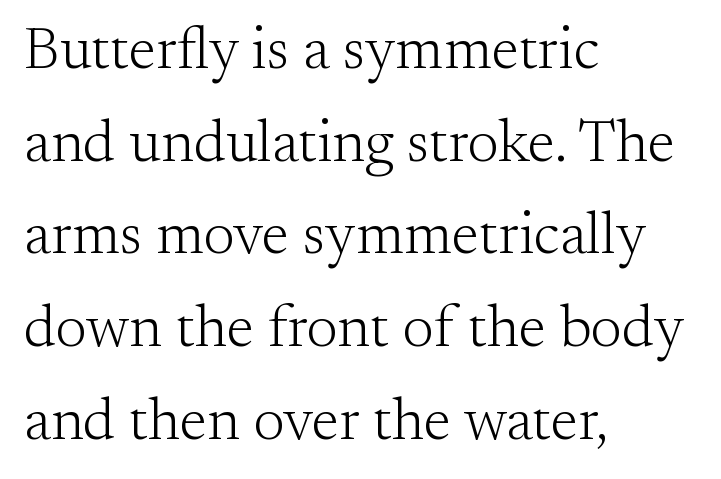
Q: Is the text bold? A: No.
Q: Is the text italic (slanted)? A: No, it is upright.
Q: Is the typeface a serif or a sans-serif typeface? A: Serif.
Q: Is the text underlined? A: No.
Q: How is the paragraph aligned? A: Left-aligned.
Q: Is the spacing between letters normal or unusually wide? A: Normal.
Q: Is the spacing between lines tight, normal or loose? A: Normal.
Q: Width (condensed, normal, or wide)? A: Normal.
Q: Stroke contrast? A: Medium.
Q: x-height? A: Small.
Q: Monospaced? A: No.
